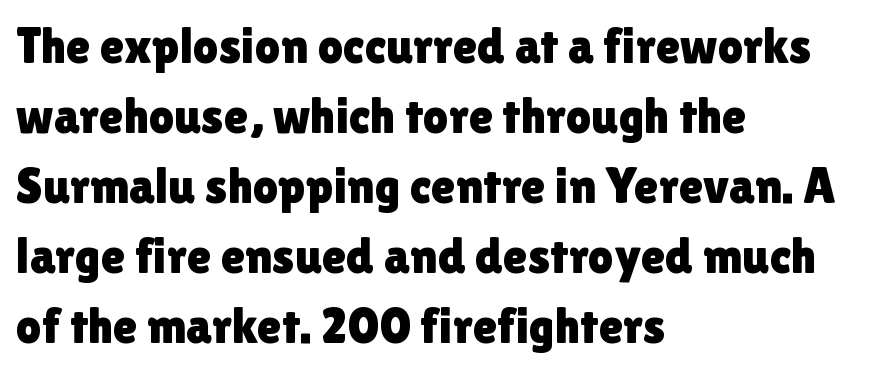
The image shows 50 px sans-serif type, upright; set left-aligned, normal line spacing (1.4x), normal letter spacing, not underlined; a medium x-height.
